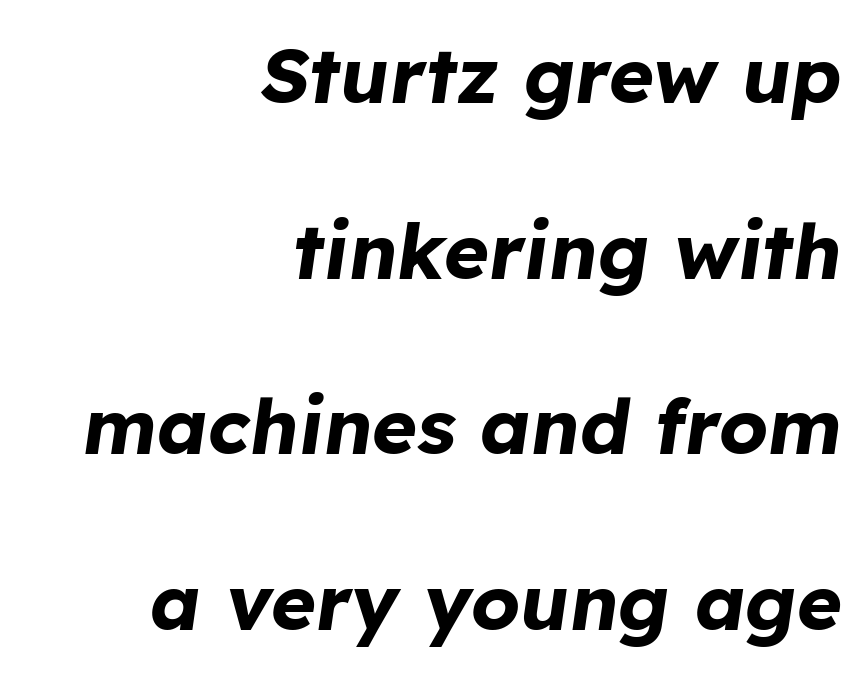
It's the slanting kind of type. Each row of text sits above clean, open space. Here the designer chose a conventional face with non-uniform glyph widths. The rag falls on the left side of this text block. The sample has been set heavy, in full bold.
